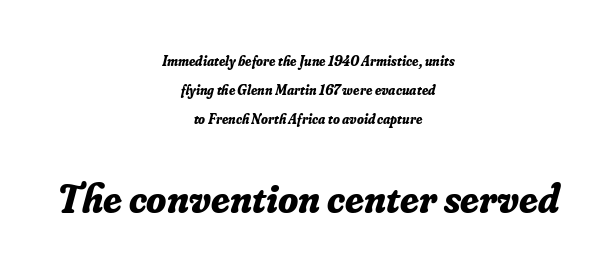
The image shows 41 px bold serif type, italic (leaning right); set centered, loose line spacing (2.07x), normal letter spacing, not underlined; the second (bottom) block is 2.93x larger; low stroke contrast and a small x-height.
